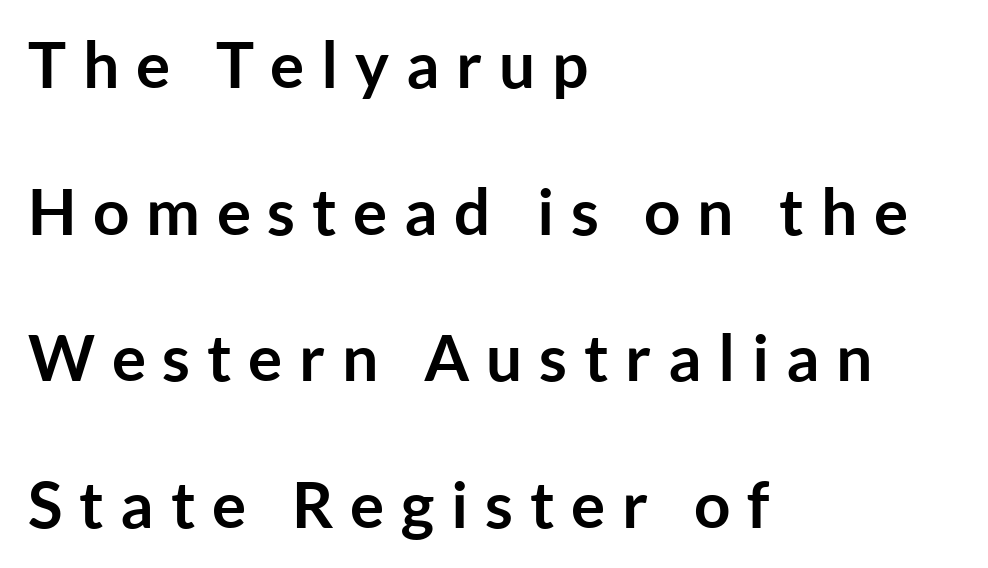
The image shows 64 px semibold sans-serif type, upright; set left-aligned, loose line spacing (2.29x), unusually wide letter spacing (+0.26 em), not underlined; low stroke contrast and a medium x-height.
